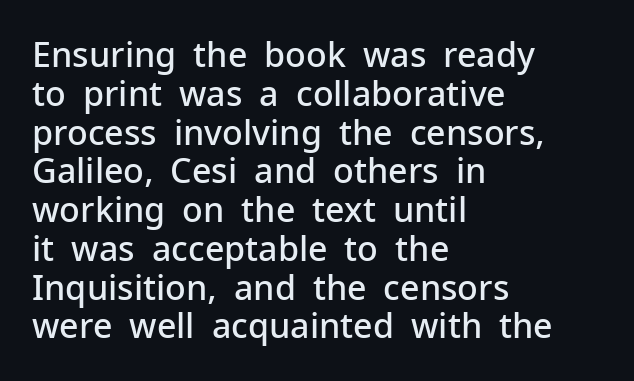
{"serif": "no", "italic": "no", "bold": "semi", "weight": "semibold", "width": "normal", "stroke_contrast": "low", "x_height": "medium", "monospaced": "no", "underline": "no", "align": "left", "line_spacing": "tight", "line_spacing_ratio": 1.14, "letter_spacing": "normal", "letter_spacing_em": 0.0, "glyph_px": 34}
